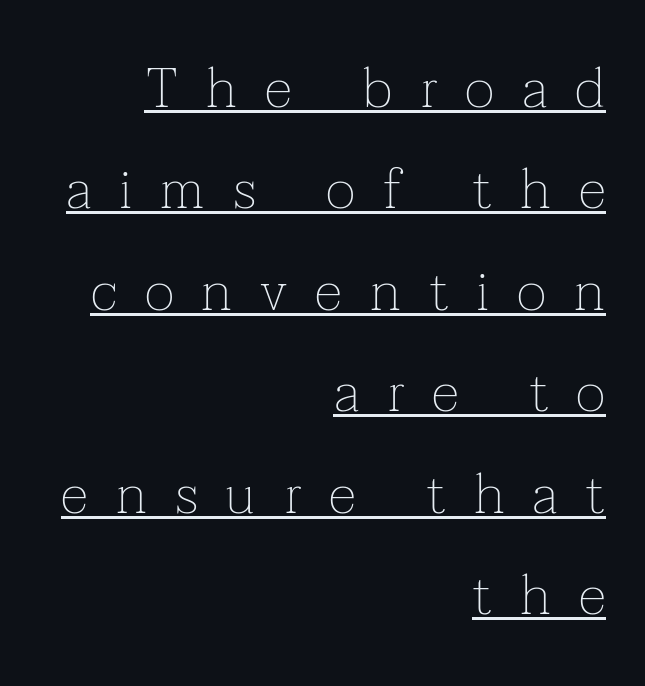
The image shows 57 px thin serif type, upright; set right-aligned, line spacing 1.78x, unusually wide letter spacing (+0.49 em), underlined; low stroke contrast and a medium x-height.
